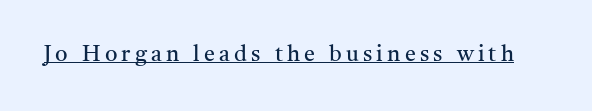
Q: Is the text bold? A: No.
Q: Is the text italic (slanted)? A: No, it is upright.
Q: Is the text underlined? A: Yes.
